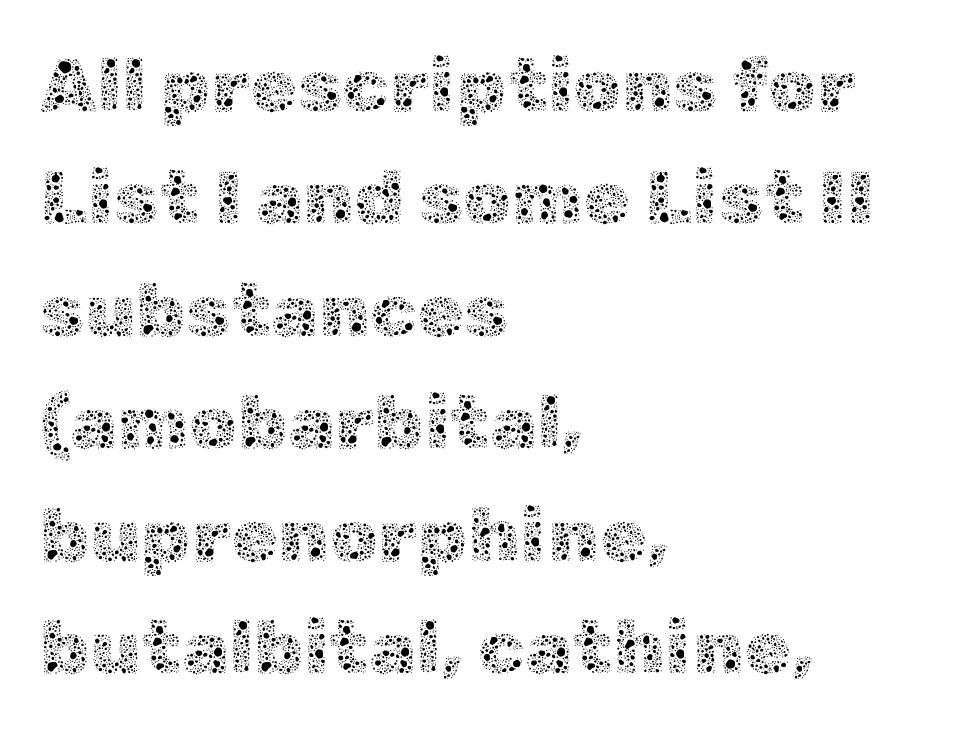
{"italic": "no", "bold": "no", "weight": "thin", "width": "normal", "x_height": "medium", "monospaced": "no", "underline": "no", "align": "left", "line_spacing": "normal", "line_spacing_ratio": 1.48, "letter_spacing": "normal", "letter_spacing_em": 0.0, "glyph_px": 76}
